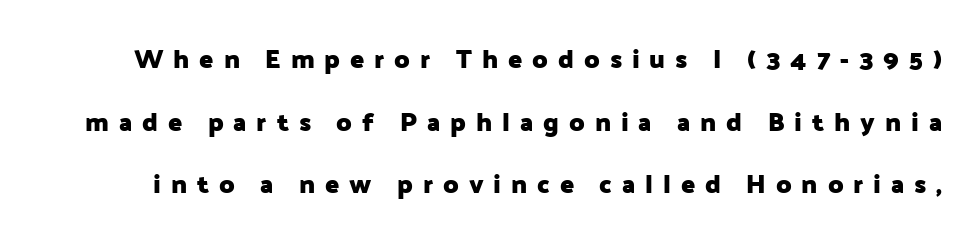
The image shows 26 px bold type, upright; set loose line spacing (2.41x), unusually wide letter spacing (+0.38 em), not underlined.
